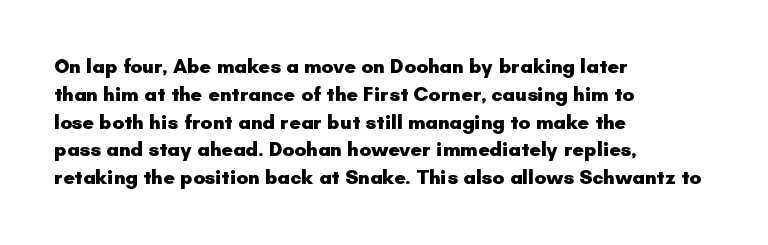
{"italic": "no", "bold": "yes", "underline": "no", "align": "left", "line_spacing": "normal", "line_spacing_ratio": 1.39, "letter_spacing": "normal", "letter_spacing_em": 0.0, "glyph_px": 20}
